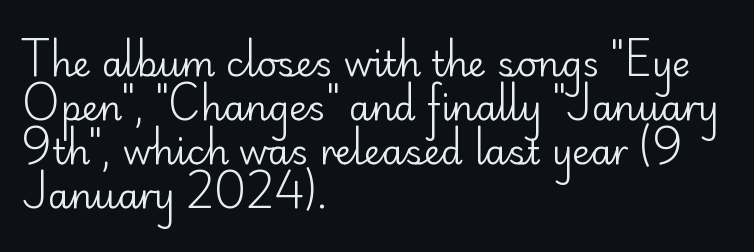
Letter spacing: default. Reading down the column, the eye jumps a familiar distance to each next line. What kind of face is this? One without serifs — a sans. The face looks like a standard text weight, possibly lighter.
